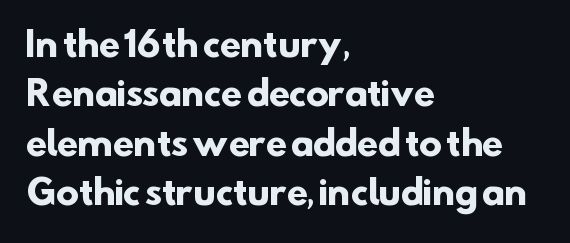
{"serif": "no", "bold": "yes", "weight": "heavy", "width": "normal", "stroke_contrast": "low", "x_height": "small", "monospaced": "no", "underline": "no", "align": "left", "line_spacing": "normal", "line_spacing_ratio": 1.45, "letter_spacing": "normal", "letter_spacing_em": 0.0, "glyph_px": 34}
